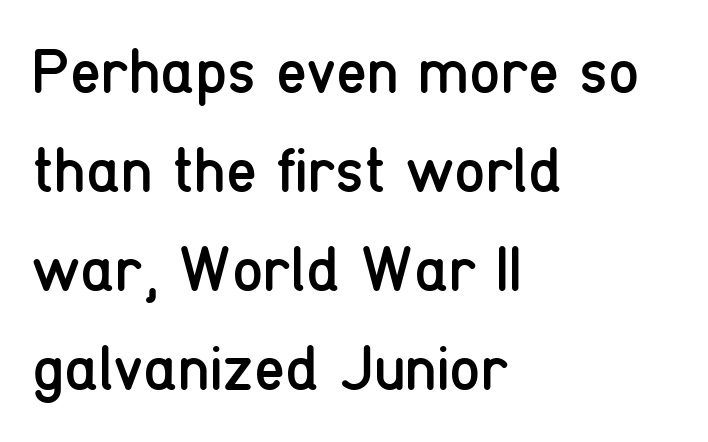
{"serif": "no", "italic": "no", "bold": "no", "weight": "regular", "width": "condensed", "stroke_contrast": "low", "x_height": "medium", "monospaced": "no", "underline": "no", "align": "left", "line_spacing": "normal", "line_spacing_ratio": 1.57, "letter_spacing": "normal", "letter_spacing_em": 0.0, "glyph_px": 63}
